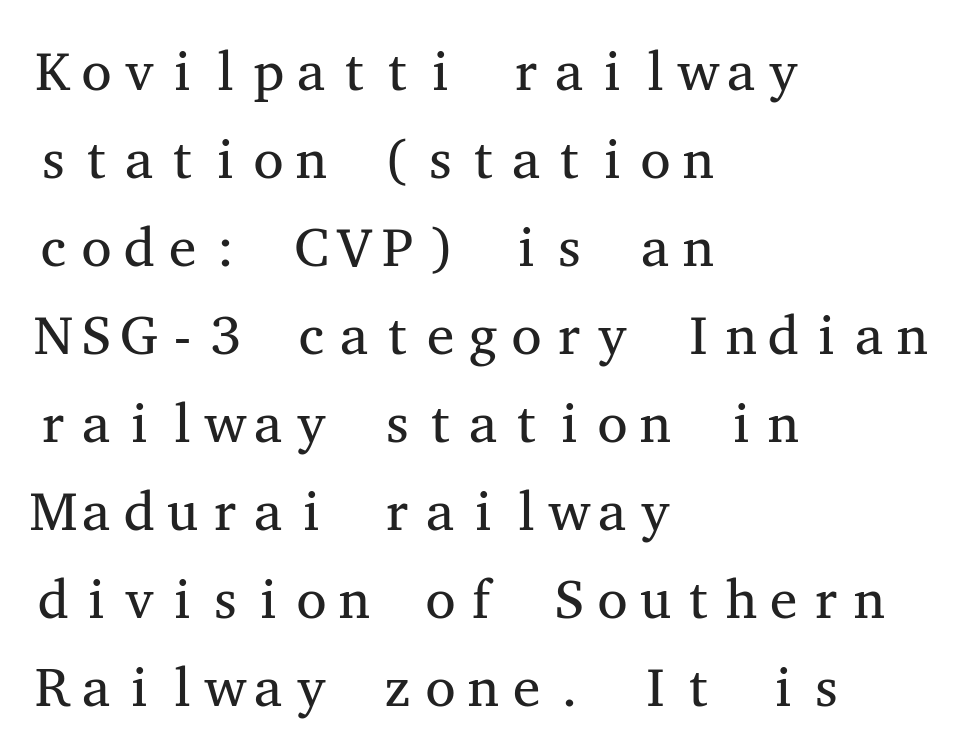
Q: Is the text bold? A: No.
Q: Is the text italic (slanted)? A: No, it is upright.
Q: Is the typeface a serif or a sans-serif typeface? A: Serif.
Q: Is the text underlined? A: No.
Q: How is the paragraph aligned? A: Left-aligned.
Q: Is the spacing between letters normal or unusually wide? A: Normal.
Q: Is the spacing between lines tight, normal or loose? A: Normal.
Q: Width (condensed, normal, or wide)? A: Wide.
Q: Stroke contrast? A: Medium.
Q: x-height? A: Medium.
Q: Monospaced? A: Yes.
